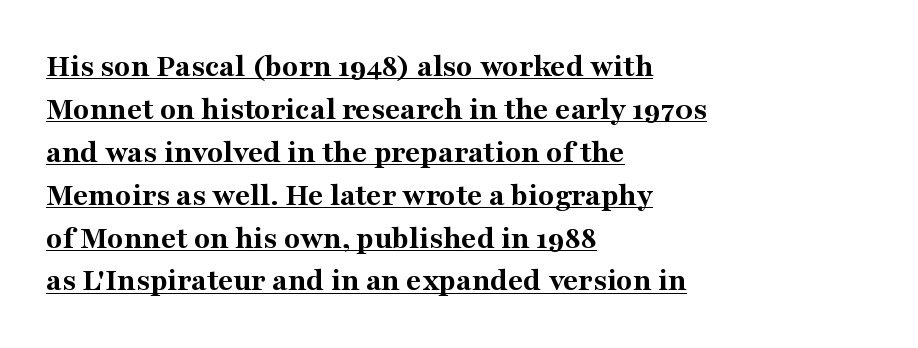
{"serif": "yes", "italic": "no", "bold": "yes", "weight": "bold", "width": "normal", "stroke_contrast": "medium", "x_height": "medium", "monospaced": "no", "underline": "yes", "align": "left", "line_spacing": "normal", "line_spacing_ratio": 1.3, "letter_spacing": "normal", "letter_spacing_em": 0.0, "glyph_px": 33}
